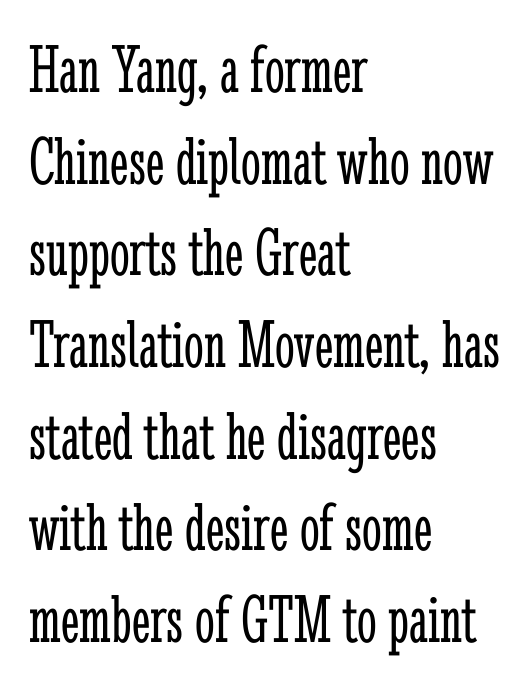
Q: Is the text bold? A: No.
Q: Is the text italic (slanted)? A: No, it is upright.
Q: Is the typeface a serif or a sans-serif typeface? A: Serif.
Q: Is the text underlined? A: No.
Q: How is the paragraph aligned? A: Left-aligned.
Q: Is the spacing between letters normal or unusually wide? A: Normal.
Q: Is the spacing between lines tight, normal or loose? A: Normal.
Q: Width (condensed, normal, or wide)? A: Condensed.
Q: Stroke contrast? A: Low.
Q: x-height? A: Medium.
Q: Monospaced? A: No.
